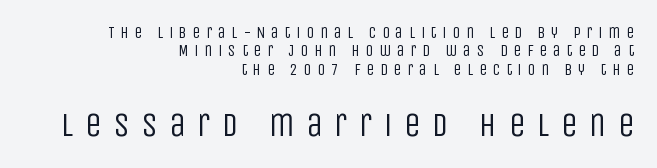
The image shows 33 px regular-weight, condensed sans-serif type, upright; set right-aligned, tight line spacing (1.15x), unusually wide letter spacing (+0.35 em), not underlined; the second (bottom) block is 2.06x larger; low stroke contrast and a large x-height.
